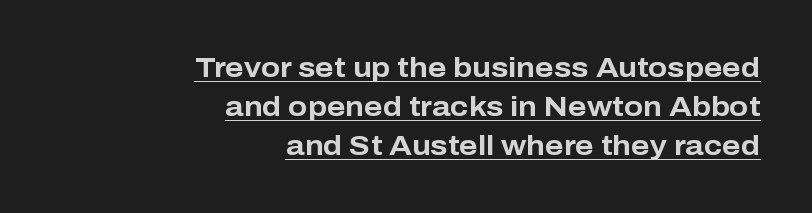
{"serif": "no", "italic": "no", "bold": "yes", "weight": "bold", "width": "normal", "stroke_contrast": "low", "x_height": "medium", "monospaced": "no", "underline": "yes", "align": "right", "line_spacing": "normal", "line_spacing_ratio": 1.39, "letter_spacing": "normal", "letter_spacing_em": 0.0, "glyph_px": 28}
